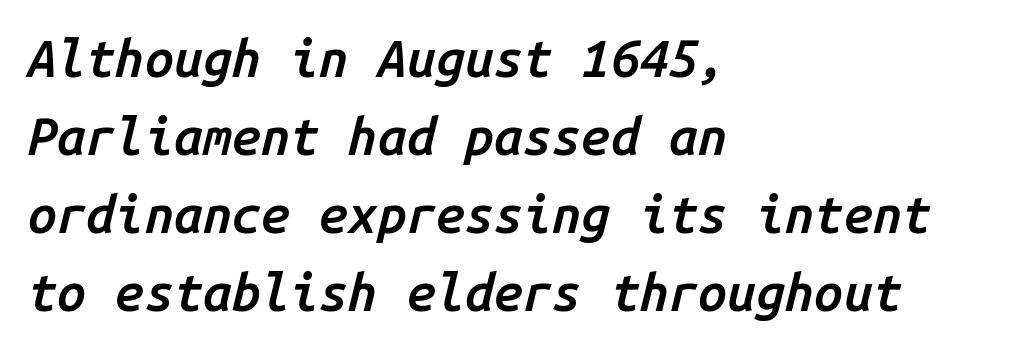
{"italic": "yes", "lean": "right", "slant_degrees": 14, "bold": "semi", "weight": "semibold", "width": "normal", "stroke_contrast": "low", "x_height": "medium", "monospaced": "yes", "underline": "no", "align": "left", "line_spacing": "normal", "line_spacing_ratio": 1.5, "letter_spacing": "normal", "letter_spacing_em": 0.0, "glyph_px": 52}
